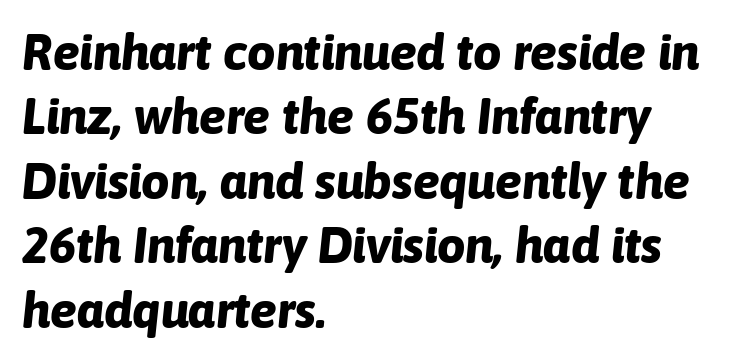
Q: Is the text bold? A: Yes.
Q: Is the text italic (slanted)? A: Yes, it leans right by about 6 degrees.
Q: Is the text underlined? A: No.
Q: How is the paragraph aligned? A: Left-aligned.
Q: Is the spacing between letters normal or unusually wide? A: Normal.
Q: Is the spacing between lines tight, normal or loose? A: Normal.
Q: Width (condensed, normal, or wide)? A: Normal.
Q: Stroke contrast? A: Low.
Q: x-height? A: Medium.
Q: Monospaced? A: No.
